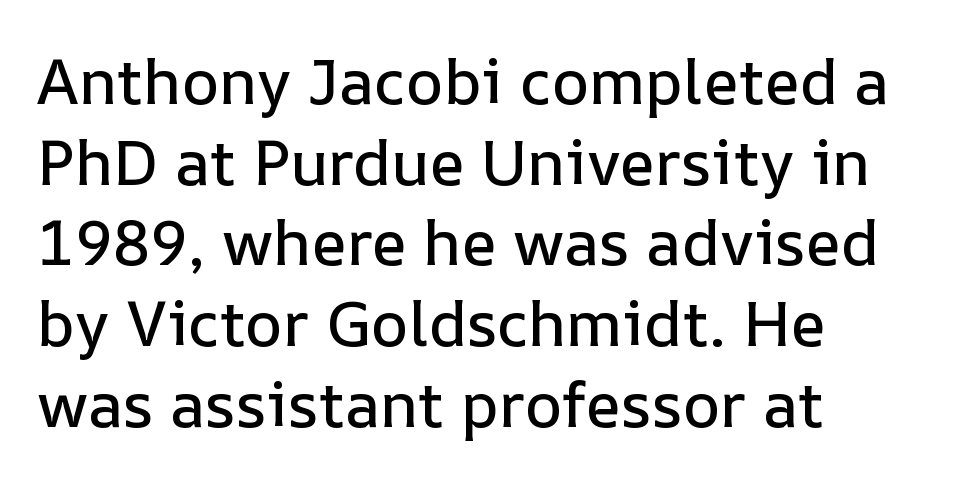
Short note: letters normally spaced. The lines in this sample share a left origin and differ only in where they stop. Here the designer chose a conventional face with non-uniform glyph widths. The glyphs are unaccompanied by any horizontal stroke below them.
